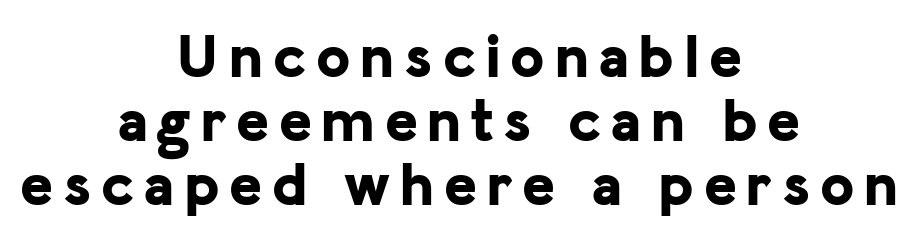
How heavy is the stroke? Heavy — this is a bold. Vertically, the passage feels compressed, each row crowding the next. A typesetter would label this face a sans. The rendering positions every line midway between the sides. The foot of each line stays bare and open. Think of a printed novel: that variable character pitch is what you see here.
